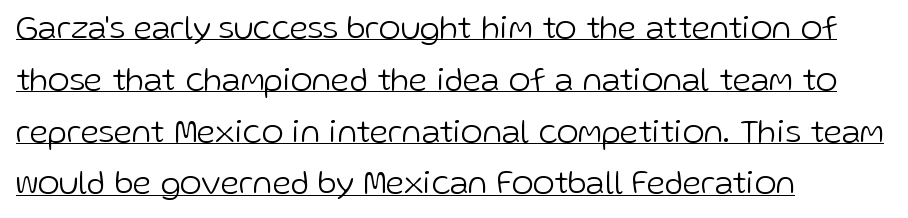
Q: Is the text bold? A: No.
Q: Is the text italic (slanted)? A: No, it is upright.
Q: Is the typeface a serif or a sans-serif typeface? A: Sans-serif.
Q: Is the text underlined? A: Yes.
Q: How is the paragraph aligned? A: Left-aligned.
Q: Is the spacing between letters normal or unusually wide? A: Normal.
Q: Is the spacing between lines tight, normal or loose? A: Normal.
Q: Width (condensed, normal, or wide)? A: Normal.
Q: Stroke contrast? A: Low.
Q: x-height? A: Medium.
Q: Monospaced? A: No.
